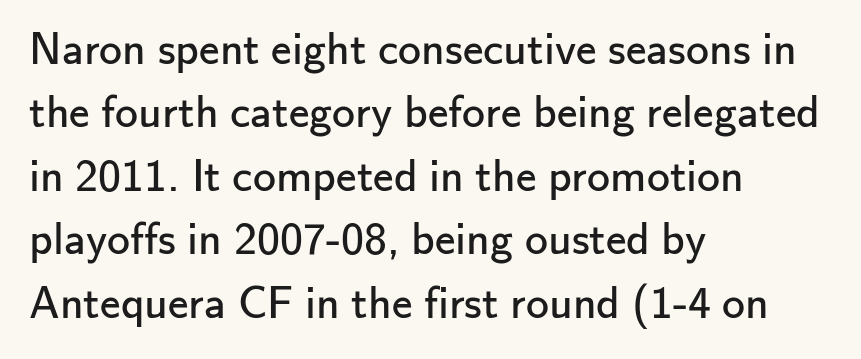
The text block is weighted toward the left margin, trailing off unevenly rightward. I'd call this a sans setting — the letters go barefoot. The weight tops out at a normal text grade. The font's upright variant was chosen for this text. Think of a printed novel: that variable character pitch is what you see here.
